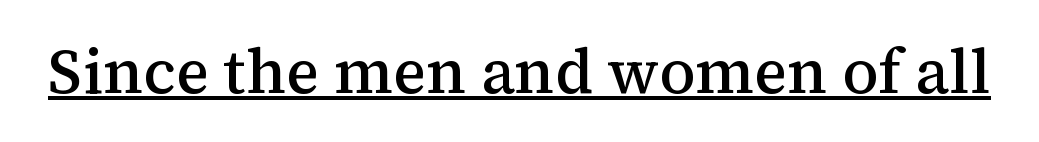
{"serif": "yes", "italic": "no", "bold": "semi", "weight": "semibold", "width": "normal", "stroke_contrast": "medium", "x_height": "medium", "monospaced": "no", "underline": "yes", "letter_spacing": "normal", "letter_spacing_em": 0.0, "glyph_px": 62}
